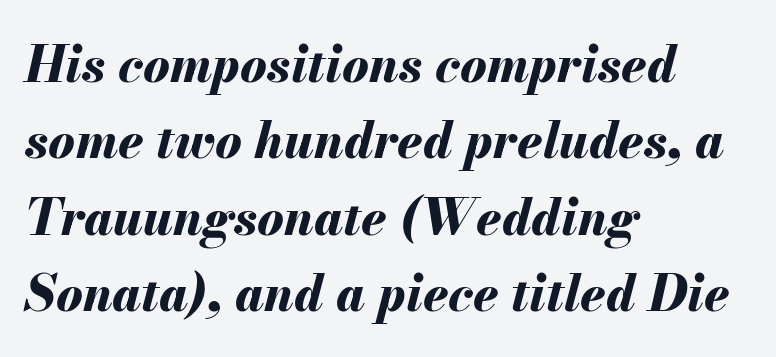
The image shows 50 px bold type, italic (leaning right); set left-aligned, normal line spacing (1.53x), normal letter spacing, not underlined; medium stroke contrast and a small x-height.
